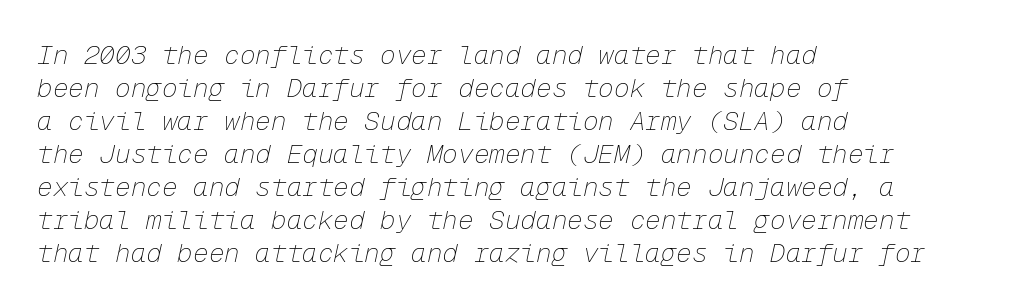
{"italic": "yes", "lean": "right", "slant_degrees": 12, "bold": "no", "underline": "no", "align": "left", "line_spacing": "normal", "line_spacing_ratio": 1.27, "letter_spacing": "normal", "letter_spacing_em": 0.0, "glyph_px": 26}
